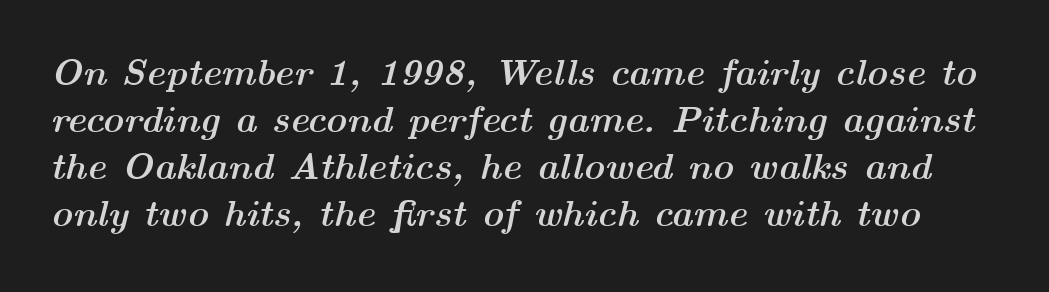
Tracking here is standard; glyphs follow each other at the usual distance. The zone under the glyphs is completely vacant. Horizontal bands of white between lines are of average thickness. The rendering applies a slant to the glyphs.
